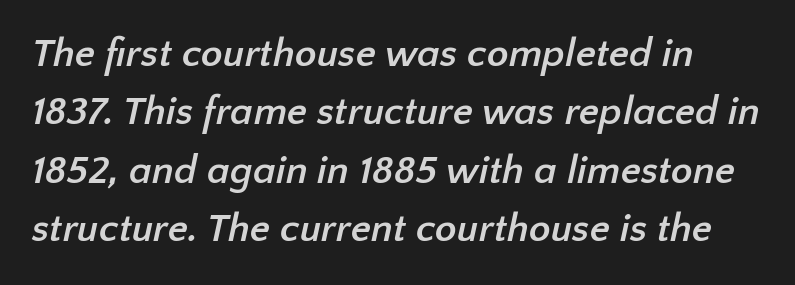
The image shows 40 px semibold sans-serif type; set normal line spacing (1.46x), normal letter spacing, not underlined; low stroke contrast and a medium x-height.
